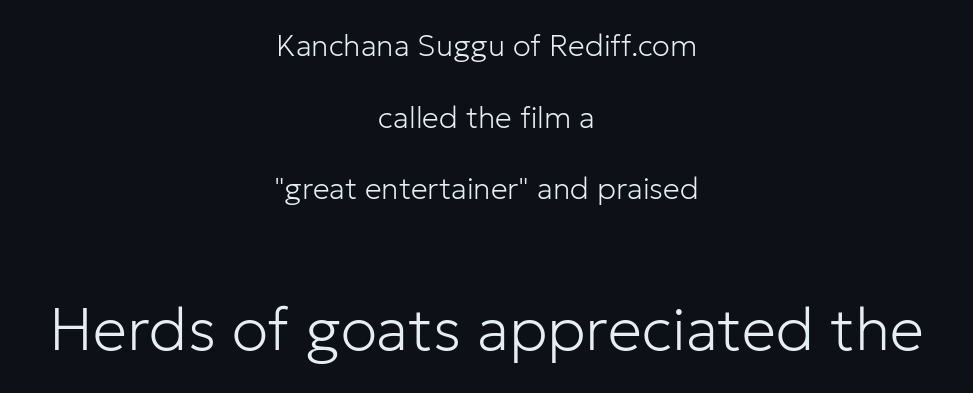
Designer's note — italics off, roman on. Does the copy run flush right? No — it is centered line by line. Classification — sans serif. Characters follow at the spacing the type designer built in.
